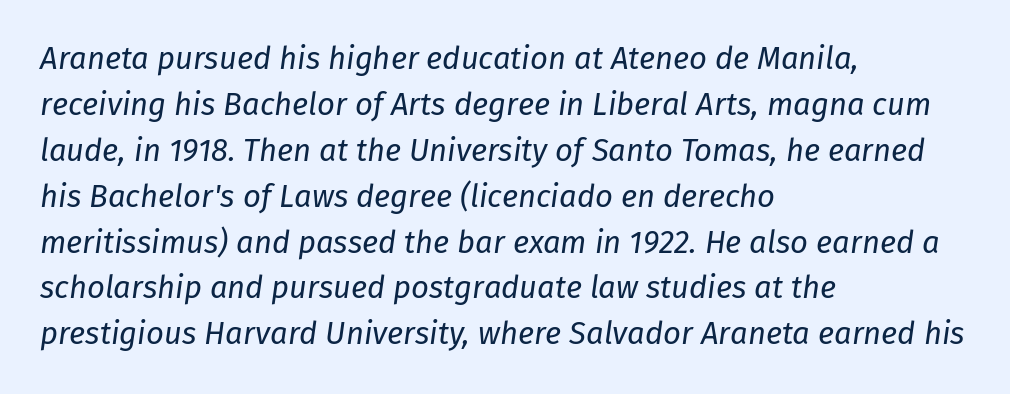
Honestly, the letter spacing is just normal — you wouldn't notice it. Check the space under the baseline: it is left empty. The glyphs look as if they've been sheared to an angle. These lines are rendered in a variable-pitch font. These lines stack with their left ends in a neat column.
